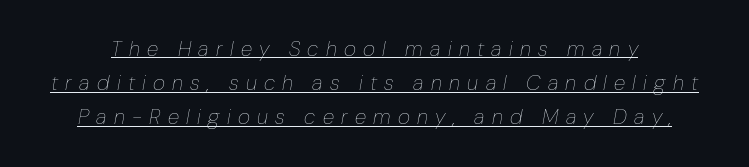
{"italic": "yes", "lean": "right", "slant_degrees": 10, "bold": "no", "underline": "yes", "line_spacing": "normal", "line_spacing_ratio": 1.63, "letter_spacing": "wide", "letter_spacing_em": 0.35, "glyph_px": 21}
